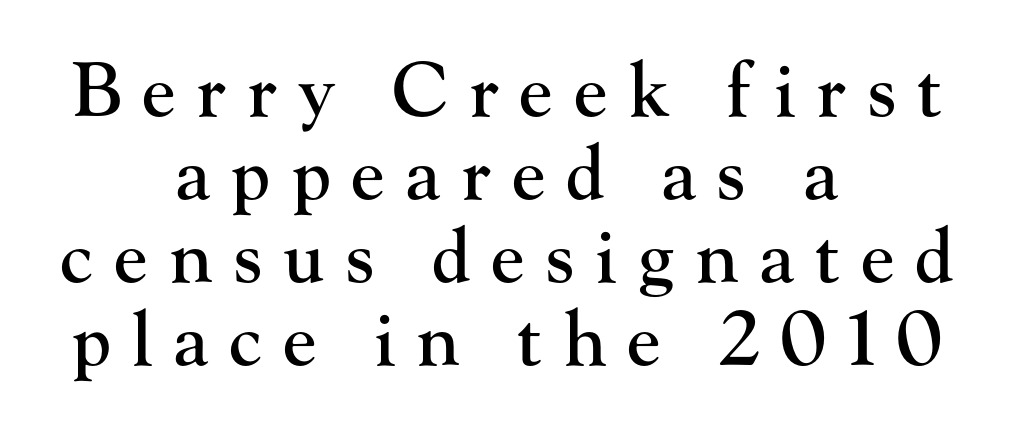
The image shows 74 px serif type, upright; set centered, tight line spacing (1.12x), unusually wide letter spacing (+0.28 em), not underlined; high stroke contrast and a small x-height.
